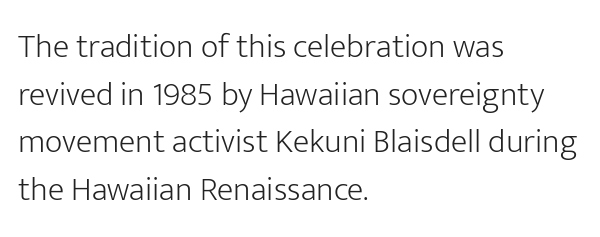
This sample uses plain, unmodified letter spacing. Regular leading. The lettering stays uniformly vertical, giving the passage a roman look. Is this a heavy cut? Hardly; it is regular or lighter. Each line starts at the same left margin while the right side varies.
